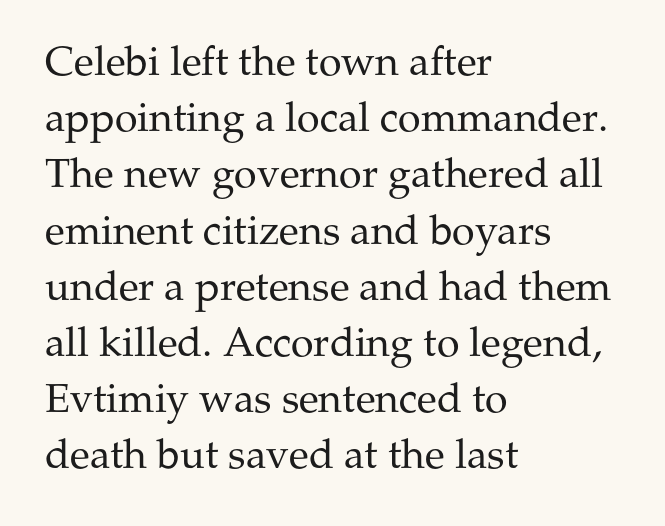
Observe the serifs anchoring each vertical stroke in this sample. What's the leading like? Ordinary, nothing unusual. The foot of each line stays bare and open. Alignment: flush left. Think of a printed novel: that variable character pitch is what you see here. The letters stand upright; this is a roman face.
